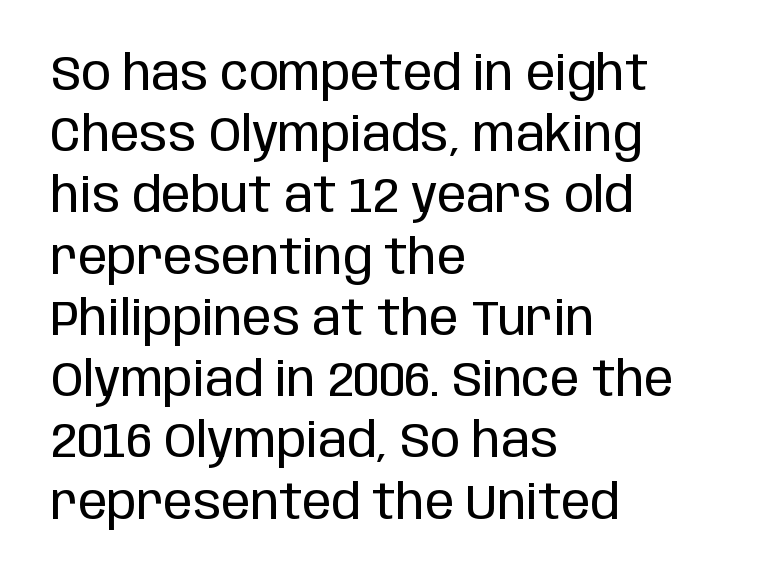
The image shows 49 px regular-weight, condensed sans-serif type, upright; set left-aligned, normal line spacing (1.25x), normal letter spacing, not underlined; low stroke contrast and a large x-height.
